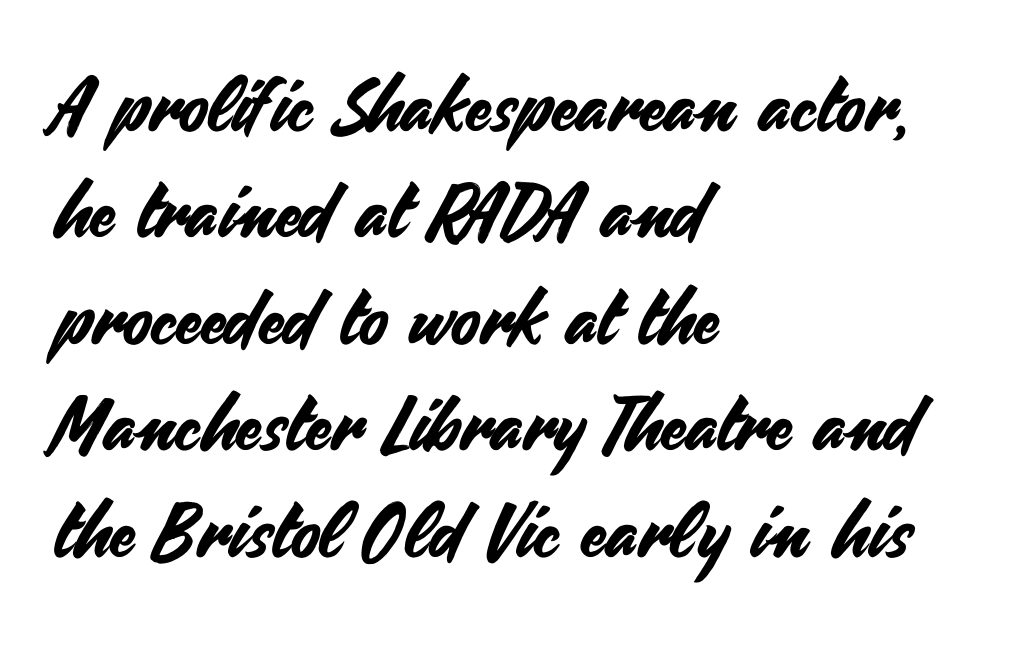
Each letter keeps its own natural width here, so spacing adapts to shape. Descenders hang freely into open space. Compared with typical paragraphs, the rows here are spaced about the same. Does extra space separate the letters? No, they use regular spacing.
